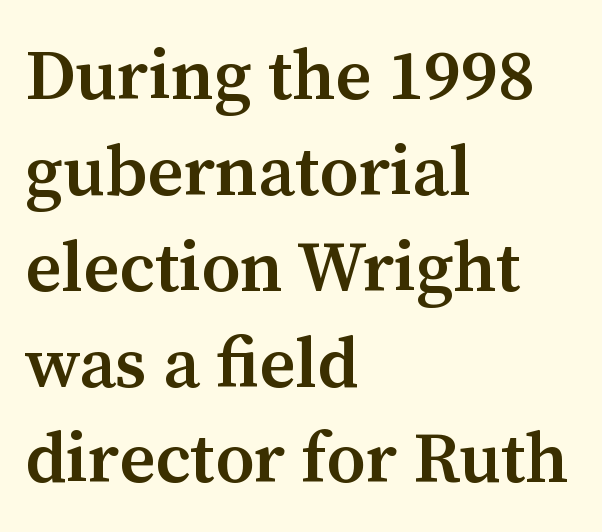
The image shows 71 px semibold serif type, upright; set left-aligned, normal line spacing (1.35x), normal letter spacing, not underlined; medium stroke contrast and a medium x-height.
